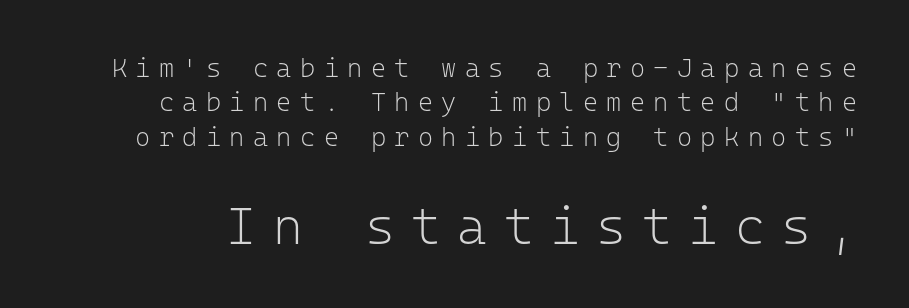
The image shows 51 px light sans-serif type, upright, monospaced; set normal line spacing (1.32x), unusually wide letter spacing (+0.32 em), not underlined; the second (bottom) block is 1.96x larger; low stroke contrast and a medium x-height.
